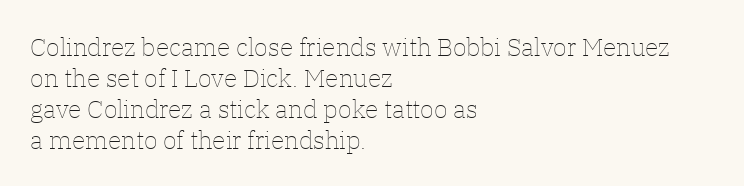
The image shows 25 px text type, upright; set left-aligned, line spacing 1.24x, normal letter spacing, not underlined.
